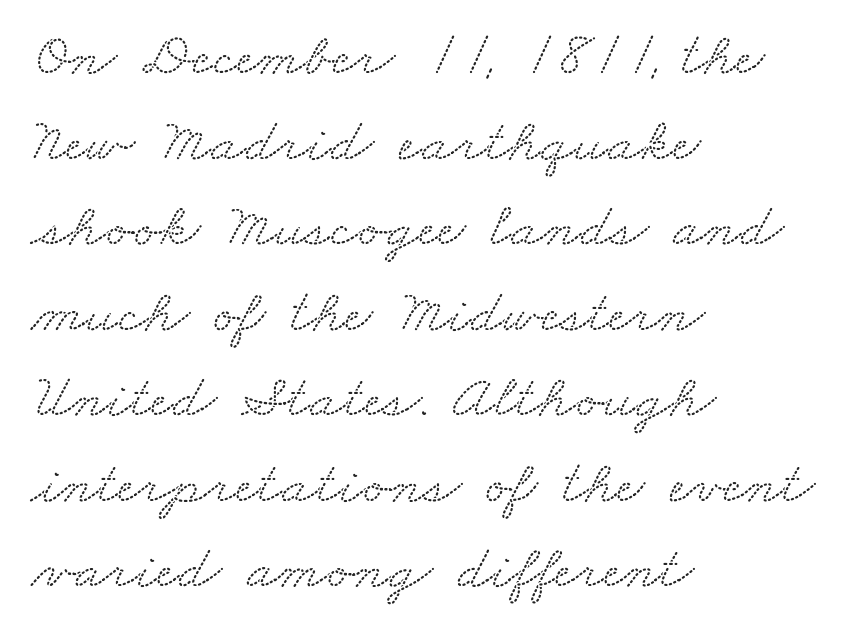
Typographically, this falls in the serif category. Words appear dense and cohesive because spacing is normal. Compared with a centered layout, this one pins lines to the left instead. Whoever set this chose a conventional vertical rhythm. The gap between lines stays unmarked. Spacing verdict: proportional, widths tailored to each character.
